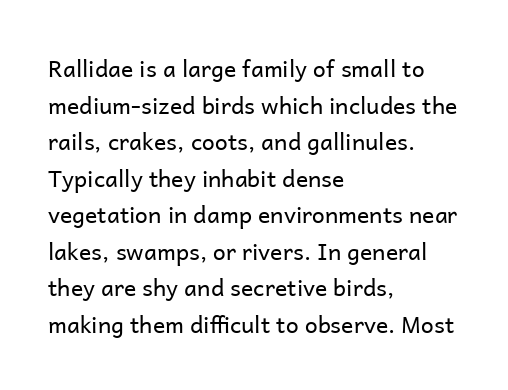
{"italic": "no", "bold": "no", "underline": "no", "align": "left", "line_spacing": "normal", "line_spacing_ratio": 1.59, "letter_spacing": "normal", "letter_spacing_em": 0.0, "glyph_px": 23}
